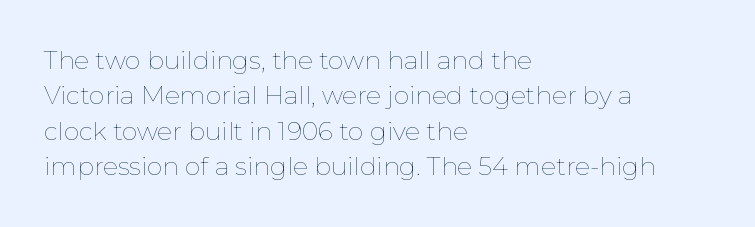
Plain, unruled lines of type. Is the type heavy? It reads as light-to-regular instead. Interline gaps are of average width in this sample. In terms of posture, this sample is upright. These lines are set flush left with a ragged right edge. Nothing unusual about the tracking: characters are spaced as the font intends.
